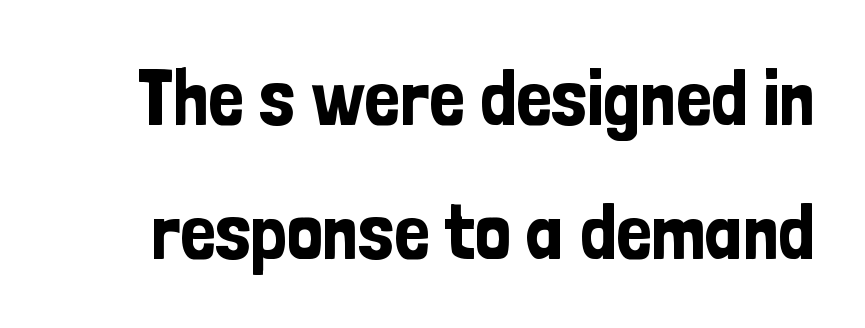
Posture: vertical. Short note: letters normally spaced. Grotesque or geometric, the face here clearly has no serifs. How would I describe the line gaps? Plain and ordinary. Clear beneath every line of the passage. Spacing verdict: proportional, widths tailored to each character.
